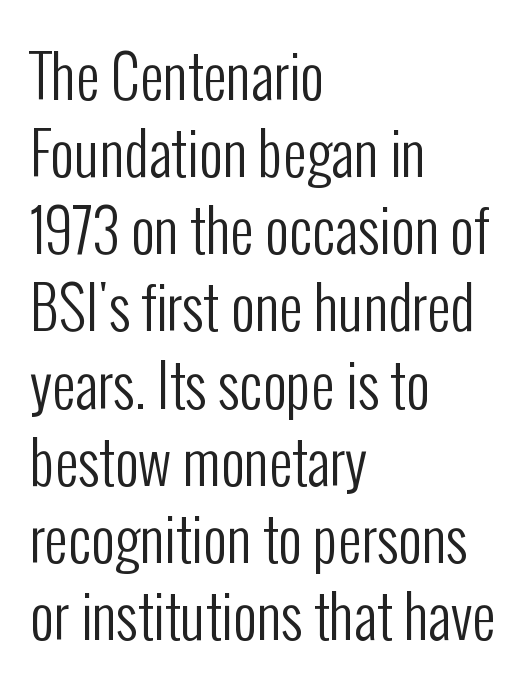
{"serif": "no", "italic": "no", "bold": "no", "weight": "regular", "width": "condensed", "stroke_contrast": "low", "x_height": "medium", "monospaced": "no", "underline": "no", "align": "left", "line_spacing": "normal", "line_spacing_ratio": 1.33, "letter_spacing": "normal", "letter_spacing_em": 0.0, "glyph_px": 58}
